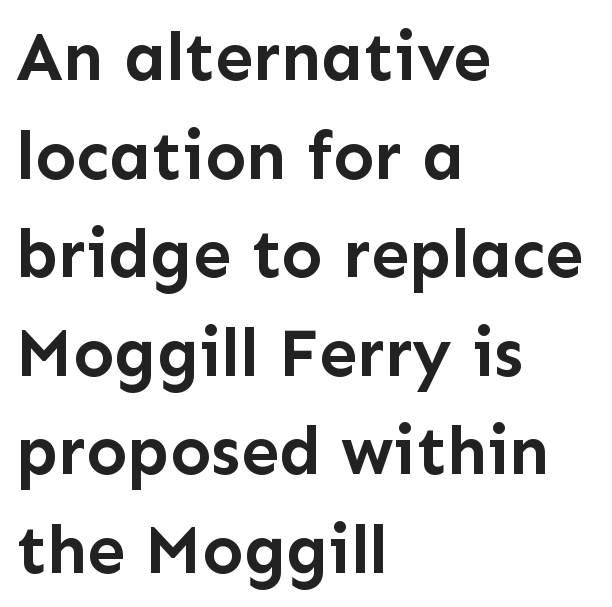
{"serif": "no", "italic": "no", "bold": "yes", "weight": "semibold", "width": "normal", "stroke_contrast": "low", "x_height": "medium", "monospaced": "no", "underline": "no", "align": "left", "line_spacing": "normal", "line_spacing_ratio": 1.45, "letter_spacing": "normal", "letter_spacing_em": 0.0, "glyph_px": 68}
